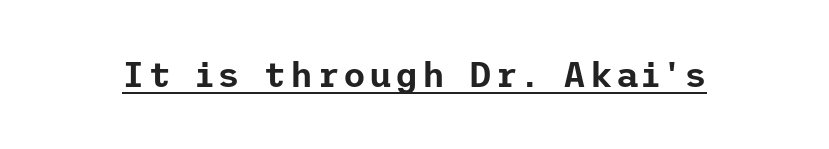
The image shows 35 px sans-serif type, upright; set underlined; low stroke contrast and a medium x-height.
